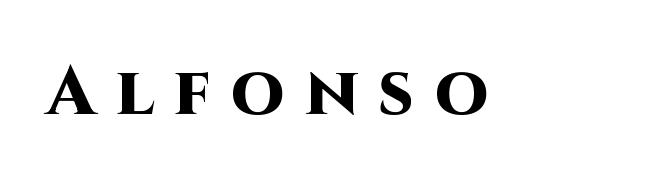
{"serif": "no", "italic": "no", "bold": "yes", "weight": "heavy", "width": "normal", "stroke_contrast": "high", "x_height": "large", "monospaced": "no", "underline": "no", "letter_spacing": "wide", "letter_spacing_em": 0.29, "glyph_px": 69}
